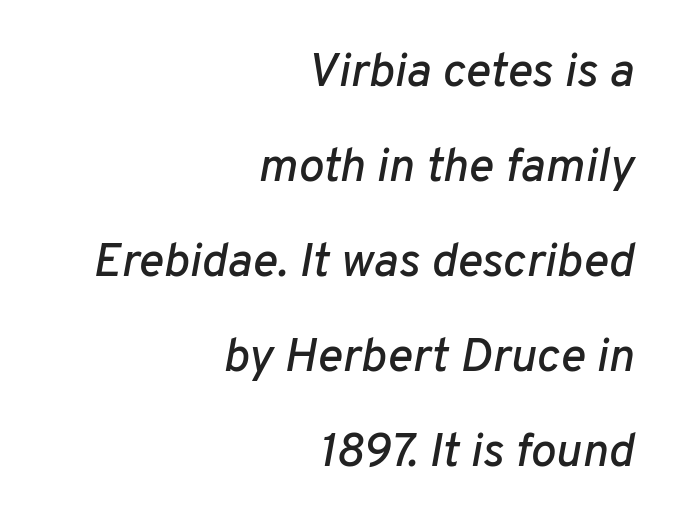
Glance below the letters and you will spot only blank space. Characters follow at the spacing the type designer built in. The face used here is proportionally spaced, like ordinary book or web type. The passage shown stacks its lines with a broad gap. Tall strokes in this sample are angled rather than plumb. Each line ends at the same right margin while the left side varies.
